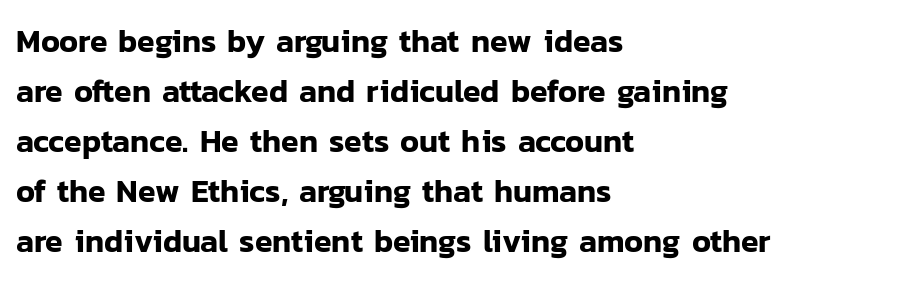
Q: Is the text italic (slanted)? A: No, it is upright.
Q: Is the typeface a serif or a sans-serif typeface? A: Sans-serif.
Q: Is the text underlined? A: No.
Q: How is the paragraph aligned? A: Left-aligned.
Q: Is the spacing between letters normal or unusually wide? A: Normal.
Q: Is the spacing between lines tight, normal or loose? A: Normal.
Q: Width (condensed, normal, or wide)? A: Normal.
Q: Stroke contrast? A: Low.
Q: x-height? A: Medium.
Q: Monospaced? A: No.
